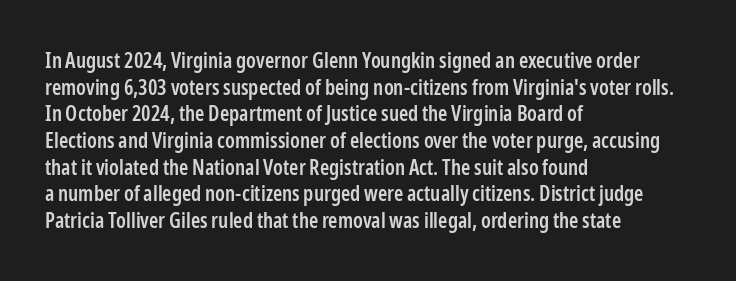
Q: Is the text bold? A: Semi-bold.
Q: Is the text italic (slanted)? A: No, it is upright.
Q: Is the text underlined? A: No.
Q: How is the paragraph aligned? A: Left-aligned.
Q: Is the spacing between letters normal or unusually wide? A: Normal.
Q: Is the spacing between lines tight, normal or loose? A: Normal.
